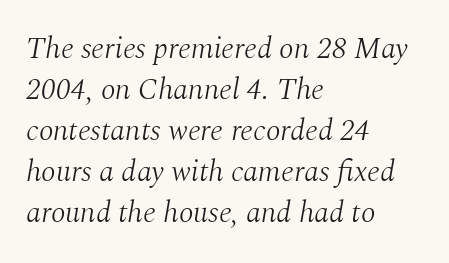
The gap between lines stays unmarked. Is this a sans? No — the strokes have serifs. Quick note: interline space is typical. Observe the lean: these are italic letterforms. The line texture is even and compact thanks to regular tracking.
